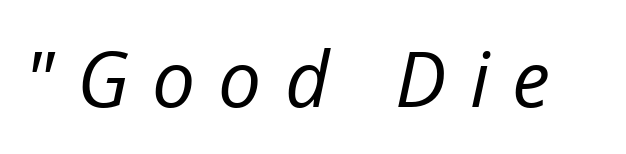
{"italic": "yes", "lean": "right", "slant_degrees": 12, "bold": "no", "weight": "regular", "width": "normal", "stroke_contrast": "low", "x_height": "medium", "monospaced": "no", "underline": "no", "letter_spacing": "wide", "letter_spacing_em": 0.3, "glyph_px": 77}
